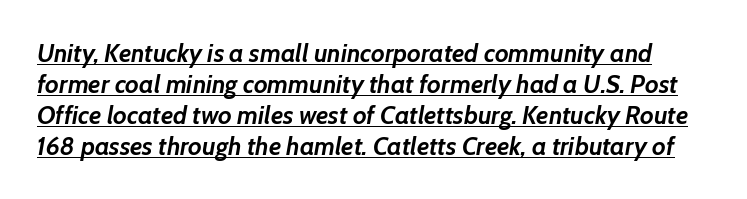
Q: Is the text bold? A: Yes.
Q: Is the text italic (slanted)? A: Yes, it leans right by about 7 degrees.
Q: Is the text underlined? A: Yes.
Q: Is the spacing between letters normal or unusually wide? A: Normal.
